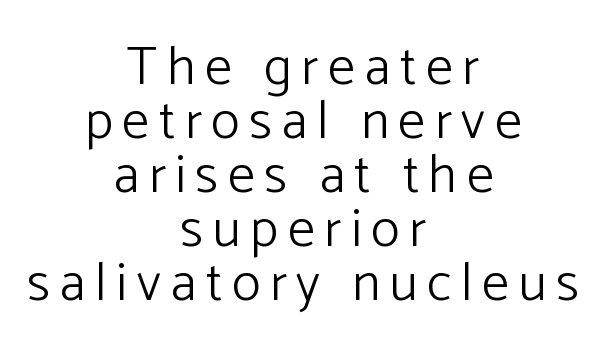
Q: Is the text bold? A: No.
Q: Is the text italic (slanted)? A: No, it is upright.
Q: Is the typeface a serif or a sans-serif typeface? A: Sans-serif.
Q: Is the text underlined? A: No.
Q: How is the paragraph aligned? A: Centered.
Q: Is the spacing between lines tight, normal or loose? A: Tight.
Q: Width (condensed, normal, or wide)? A: Normal.
Q: Stroke contrast? A: Low.
Q: x-height? A: Medium.
Q: Monospaced? A: No.
